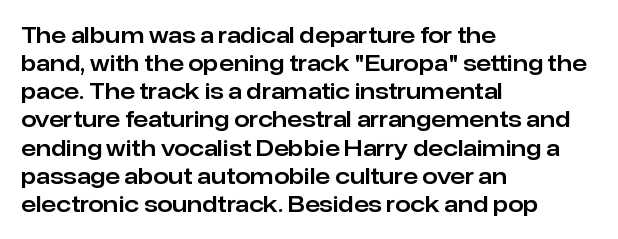
The image shows 22 px text type, upright; set left-aligned, normal line spacing (1.28x), normal letter spacing, not underlined.
